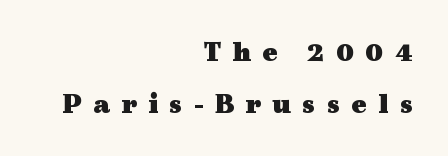
The image shows 29 px heavy, wide serif type, upright; set right-aligned, line spacing 1.8x, unusually wide letter spacing (+0.38 em), not underlined; a medium x-height.
